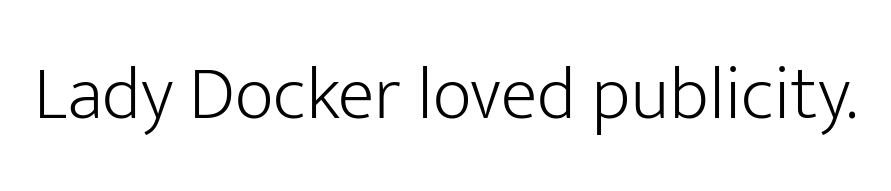
Nothing sits at the stroke ends, so this counts as sans-serif. It's the straight-up-and-down kind of type. Words appear dense and cohesive because spacing is normal. Letters rest on an invisible, unmarked baseline. The letters advance in unequal steps, a hallmark of proportional type. Caption: face not bold, strokes unweighted.
